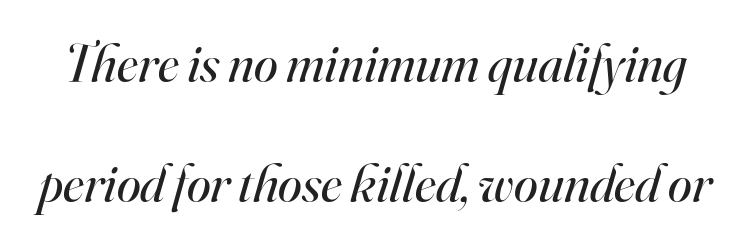
The baseline area is clear. Compared with ordinary roman type, these characters are visibly tilted. Proportional: the letters do not fall into vertical columns. Each letter's strokes conclude with small projecting serifs. The letters sit at their default tracking, neither squeezed nor spread.
